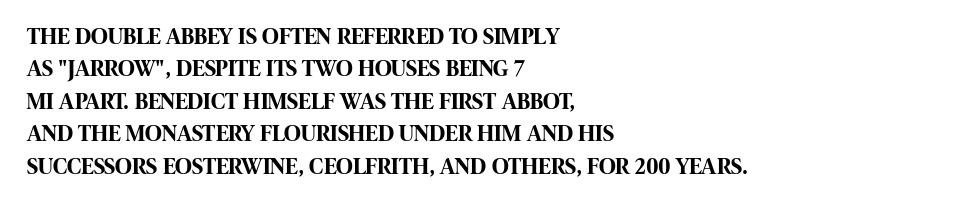
{"italic": "no", "bold": "yes", "underline": "no", "align": "left", "line_spacing": "normal", "line_spacing_ratio": 1.41, "letter_spacing": "normal", "letter_spacing_em": 0.0, "glyph_px": 23}
